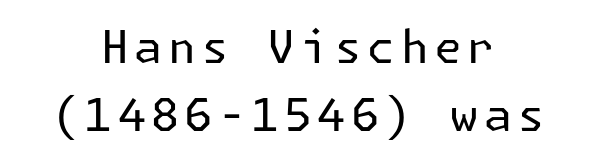
These lines are centered, leaving both edges ragged. Anything drawn beneath the words? Only blank space. Ascenders rise straight up at ninety degrees. Vertical stems look standard width or narrower in stroke. Nope, no serifs anywhere on these letters.
